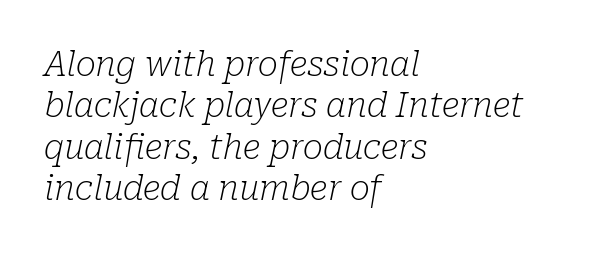
The image shows 34 px light serif type, italic (leaning right); set left-aligned, line spacing 1.22x, normal letter spacing, not underlined; low stroke contrast and a medium x-height.
